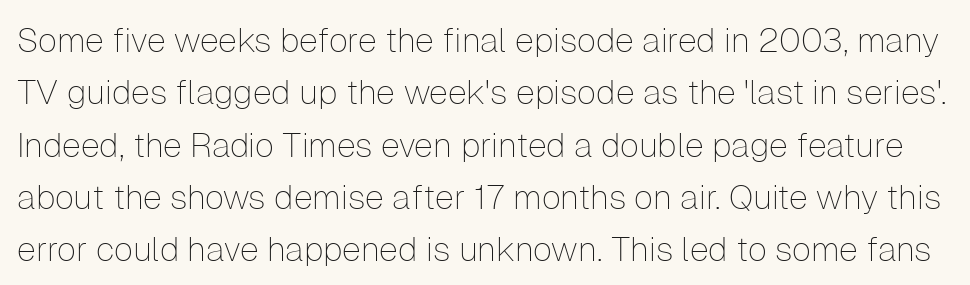
{"serif": "no", "italic": "no", "bold": "no", "weight": "thin", "width": "normal", "stroke_contrast": "low", "x_height": "medium", "monospaced": "no", "underline": "no", "line_spacing": "normal", "line_spacing_ratio": 1.54, "letter_spacing": "normal", "letter_spacing_em": 0.0, "glyph_px": 34}
